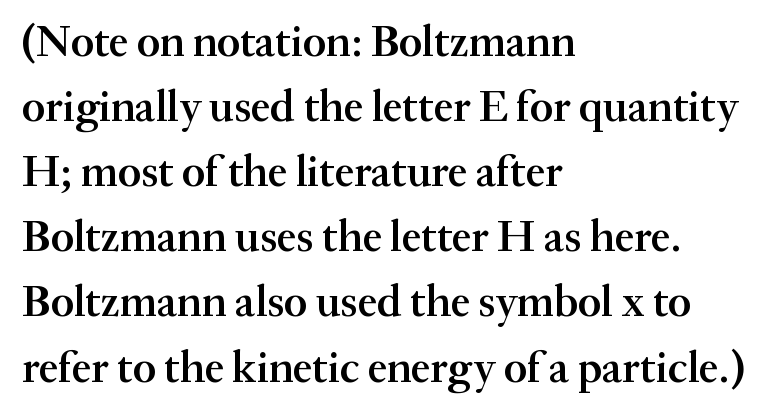
The image shows 44 px semibold serif type, upright; set left-aligned, normal line spacing (1.48x), normal letter spacing, not underlined; medium stroke contrast and a small x-height.
